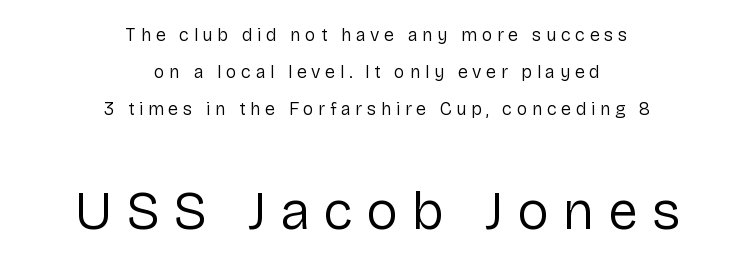
Q: Is the text bold? A: No.
Q: Is the text italic (slanted)? A: No, it is upright.
Q: Is the typeface a serif or a sans-serif typeface? A: Sans-serif.
Q: Is the text underlined? A: No.
Q: How is the paragraph aligned? A: Centered.
Q: Is the spacing between letters normal or unusually wide? A: Unusually wide.
Q: Is the spacing between lines tight, normal or loose? A: Loose.
Q: Which block of text is set in a larger size, the first (top) or the second (bottom)? A: The second (bottom) one.
Q: Width (condensed, normal, or wide)? A: Normal.
Q: Stroke contrast? A: Low.
Q: x-height? A: Medium.
Q: Monospaced? A: No.
